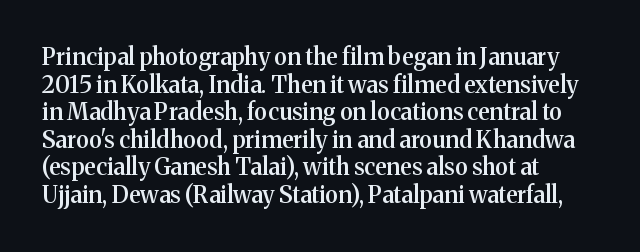
{"italic": "no", "bold": "semi", "underline": "no", "align": "left", "line_spacing_ratio": 1.2, "letter_spacing": "normal", "letter_spacing_em": 0.0, "glyph_px": 23}
